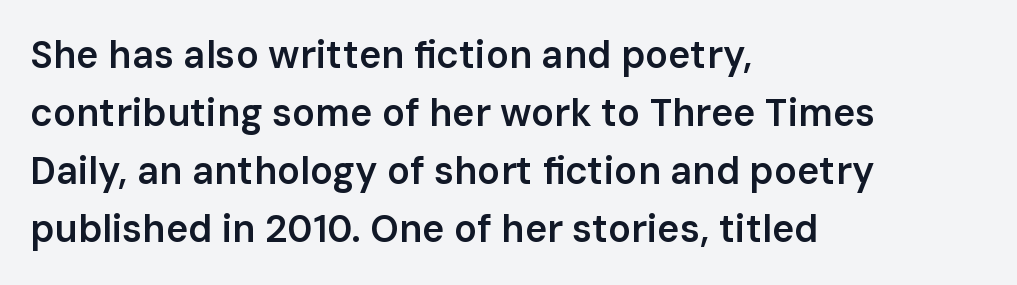
Q: Is the text bold? A: Semi-bold.
Q: Is the text italic (slanted)? A: No, it is upright.
Q: Is the typeface a serif or a sans-serif typeface? A: Sans-serif.
Q: Is the text underlined? A: No.
Q: How is the paragraph aligned? A: Left-aligned.
Q: Is the spacing between letters normal or unusually wide? A: Normal.
Q: Is the spacing between lines tight, normal or loose? A: Normal.
Q: Width (condensed, normal, or wide)? A: Normal.
Q: Stroke contrast? A: Low.
Q: x-height? A: Medium.
Q: Monospaced? A: No.
